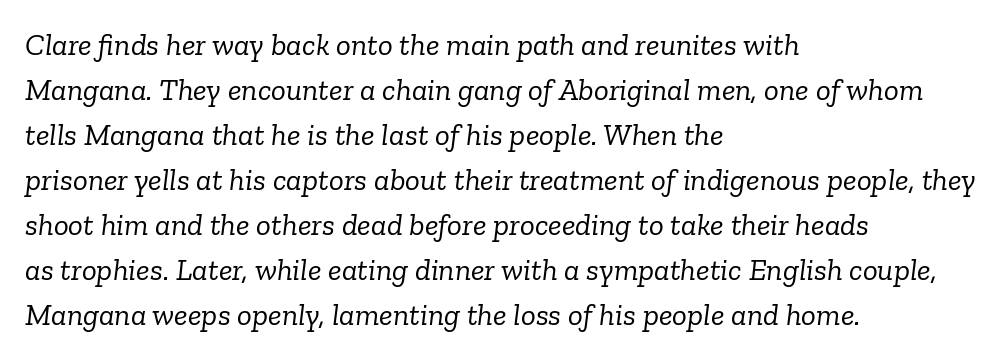
Stems here are at most as thick as an everyday book face. These lines sit exactly where default settings would place them. A student would call this left alignment; a typographer would say flush left, rag right. Tall strokes in this sample are angled rather than plumb. The passage shown is not underscored anywhere. Letterform terminals end in serifs throughout the passage.
